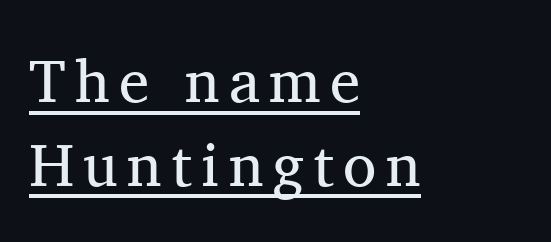
{"serif": "yes", "italic": "no", "bold": "no", "weight": "regular", "width": "normal", "stroke_contrast": "medium", "x_height": "medium", "monospaced": "no", "underline": "yes", "align": "left", "line_spacing": "normal", "line_spacing_ratio": 1.37, "glyph_px": 61}
